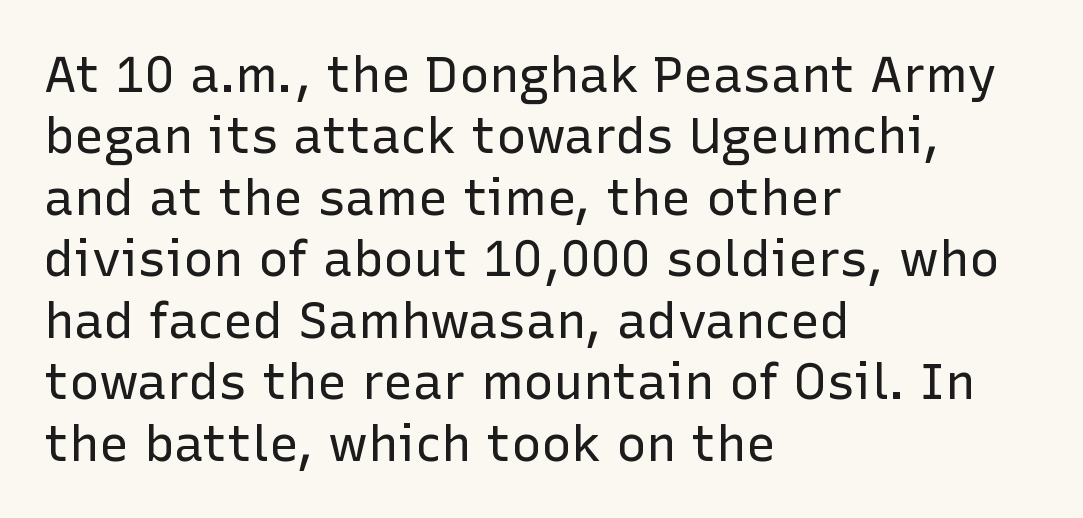
Q: Is the text bold? A: No.
Q: Is the text italic (slanted)? A: No, it is upright.
Q: Is the typeface a serif or a sans-serif typeface? A: Sans-serif.
Q: Is the text underlined? A: No.
Q: How is the paragraph aligned? A: Left-aligned.
Q: Is the spacing between letters normal or unusually wide? A: Normal.
Q: Width (condensed, normal, or wide)? A: Normal.
Q: Stroke contrast? A: Low.
Q: x-height? A: Medium.
Q: Monospaced? A: No.
